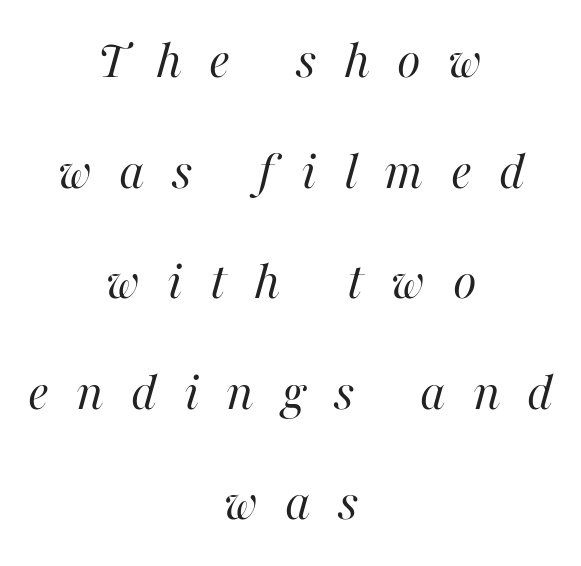
Q: Is the text bold? A: No.
Q: Is the text italic (slanted)? A: Yes, it leans right by about 16 degrees.
Q: Is the text underlined? A: No.
Q: How is the paragraph aligned? A: Centered.
Q: Is the spacing between letters normal or unusually wide? A: Unusually wide.
Q: Is the spacing between lines tight, normal or loose? A: Loose.
Q: Width (condensed, normal, or wide)? A: Normal.
Q: Stroke contrast? A: High.
Q: x-height? A: Medium.
Q: Monospaced? A: No.
